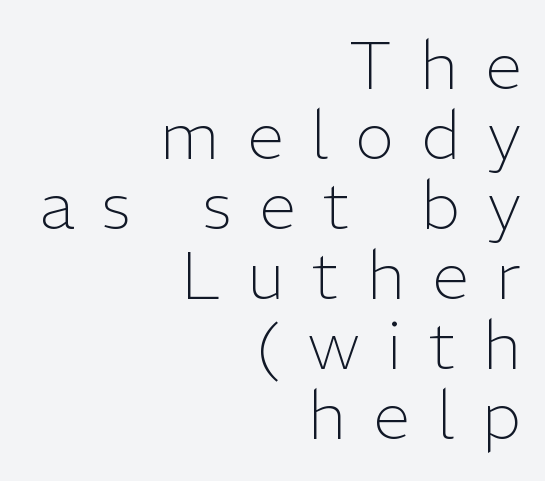
The image shows 66 px light sans-serif type, upright; set right-aligned, tight line spacing (1.06x), unusually wide letter spacing (+0.42 em), not underlined; low stroke contrast and a medium x-height.
